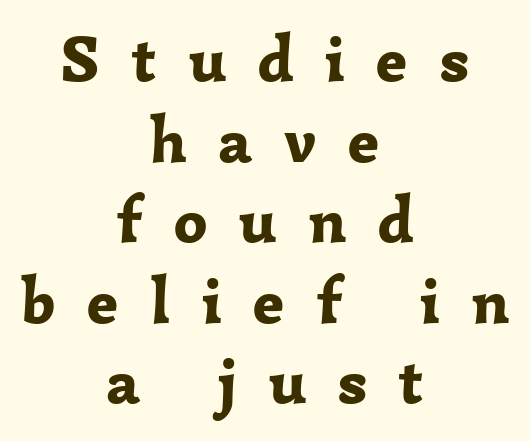
Descenders hang freely into open space. Typesetter's note: full bold, strokes at maximum text heaviness. Do the letters lean? They stand straight. The letters advance in unequal steps, a hallmark of proportional type. I'd call this a serif setting — the letters wear small feet. Inter-character spacing is expanded well beyond the font's built-in metrics.
